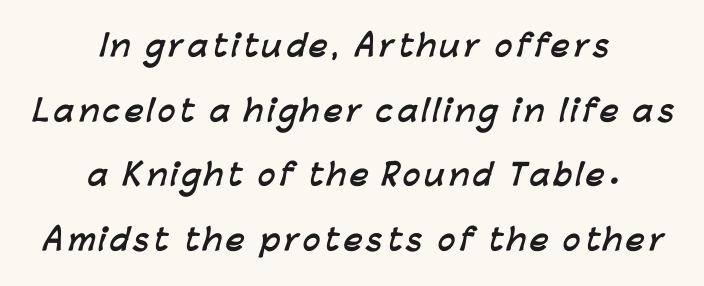
Q: Is the text bold? A: Yes.
Q: Is the typeface a serif or a sans-serif typeface? A: Sans-serif.
Q: Is the text underlined? A: No.
Q: How is the paragraph aligned? A: Centered.
Q: Is the spacing between lines tight, normal or loose? A: Loose.
Q: Width (condensed, normal, or wide)? A: Normal.
Q: Stroke contrast? A: Low.
Q: x-height? A: Medium.
Q: Monospaced? A: No.
